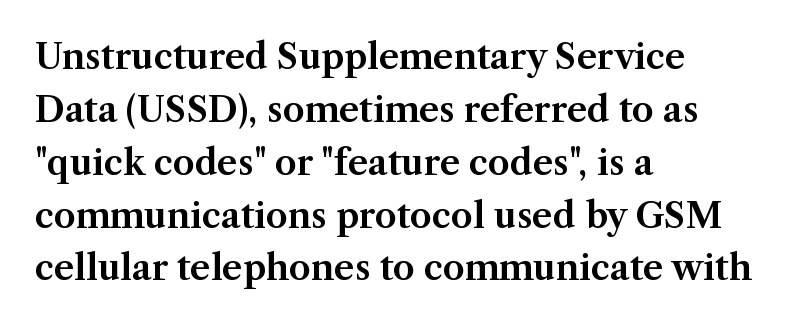
Proportional: the letters do not fall into vertical columns. Typographically, this falls in the serif category. The words here are not underlined. Typeset ragged right — the left edge is the straight one. You can tell it's not italic because the verticals are truly vertical.
